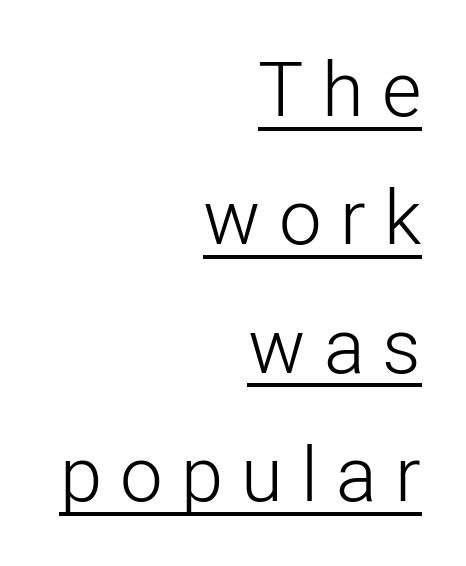
{"serif": "no", "italic": "no", "bold": "no", "weight": "light", "width": "normal", "stroke_contrast": "low", "x_height": "medium", "monospaced": "no", "underline": "yes", "align": "right", "line_spacing": "normal", "line_spacing_ratio": 1.69, "letter_spacing": "wide", "letter_spacing_em": 0.24, "glyph_px": 76}
